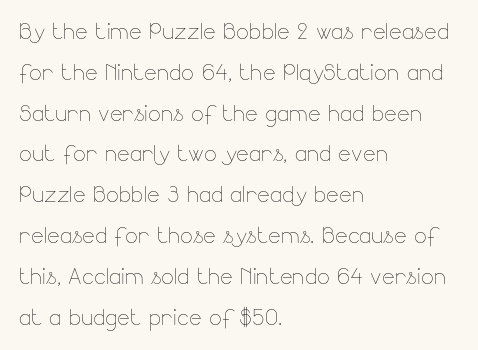
Every stem runs plumb, perpendicular to the baseline. The letterforms sit at book weight or below. These lines are set flush left with a ragged right edge. These lines are rendered in a variable-pitch font. This rendering leaves character spacing at its baseline value.
